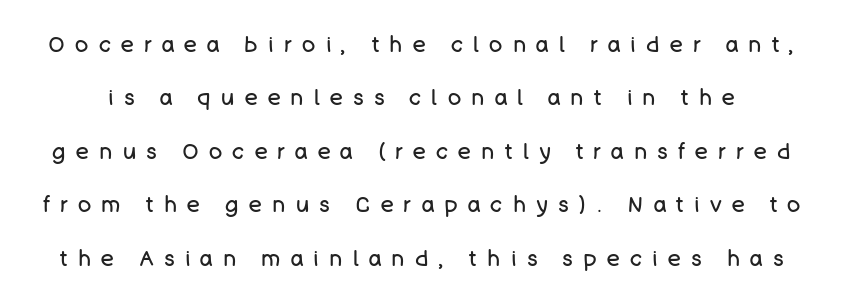
Q: Is the text bold? A: No.
Q: Is the text italic (slanted)? A: No, it is upright.
Q: Is the text underlined? A: No.
Q: Is the spacing between letters normal or unusually wide? A: Unusually wide.
Q: Is the spacing between lines tight, normal or loose? A: Loose.
